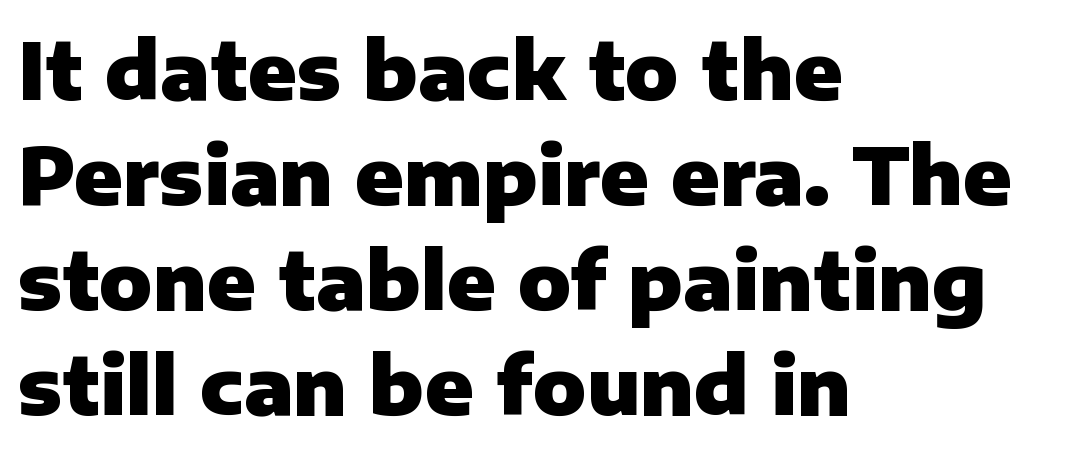
Q: Is the text bold? A: Yes.
Q: Is the text italic (slanted)? A: No, it is upright.
Q: Is the typeface a serif or a sans-serif typeface? A: Sans-serif.
Q: Is the text underlined? A: No.
Q: How is the paragraph aligned? A: Left-aligned.
Q: Is the spacing between letters normal or unusually wide? A: Normal.
Q: Is the spacing between lines tight, normal or loose? A: Normal.
Q: Width (condensed, normal, or wide)? A: Normal.
Q: Stroke contrast? A: Low.
Q: x-height? A: Medium.
Q: Monospaced? A: No.
